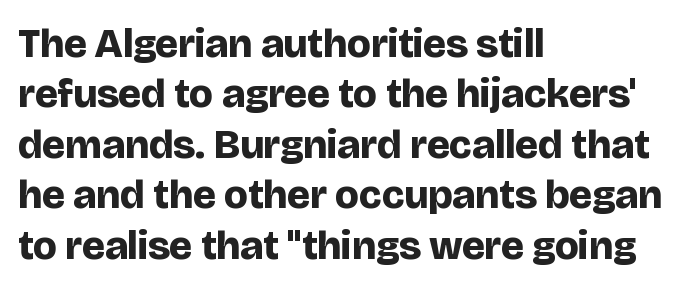
{"serif": "no", "italic": "no", "bold": "yes", "weight": "bold", "width": "normal", "stroke_contrast": "low", "x_height": "large", "monospaced": "no", "underline": "no", "align": "left", "line_spacing_ratio": 1.23, "letter_spacing": "normal", "letter_spacing_em": 0.0, "glyph_px": 41}
